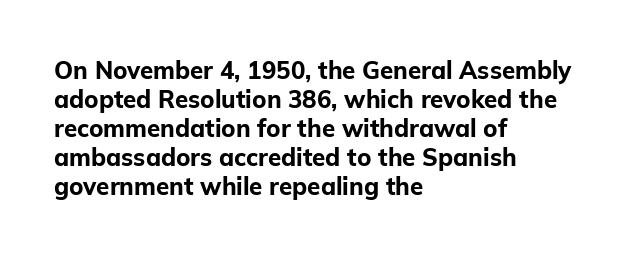
The image shows 24 px bold type, upright; set left-aligned, line spacing 1.21x, normal letter spacing, not underlined.
